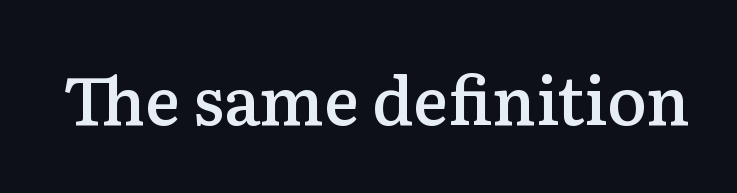
Q: Is the text bold? A: Semi-bold.
Q: Is the text italic (slanted)? A: No, it is upright.
Q: Is the typeface a serif or a sans-serif typeface? A: Serif.
Q: Is the text underlined? A: No.
Q: Is the spacing between letters normal or unusually wide? A: Normal.
Q: Width (condensed, normal, or wide)? A: Normal.
Q: Stroke contrast? A: Low.
Q: x-height? A: Medium.
Q: Monospaced? A: No.
